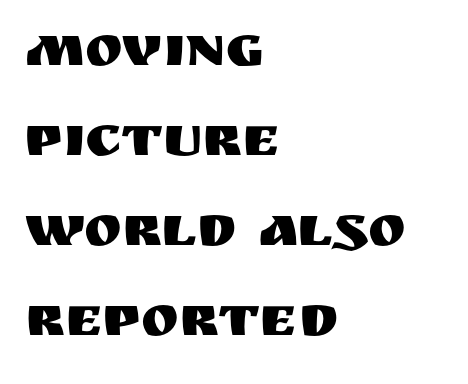
The image shows 57 px sans-serif type, upright; set left-aligned, normal line spacing (1.58x), normal letter spacing, not underlined; medium stroke contrast and a large x-height.
